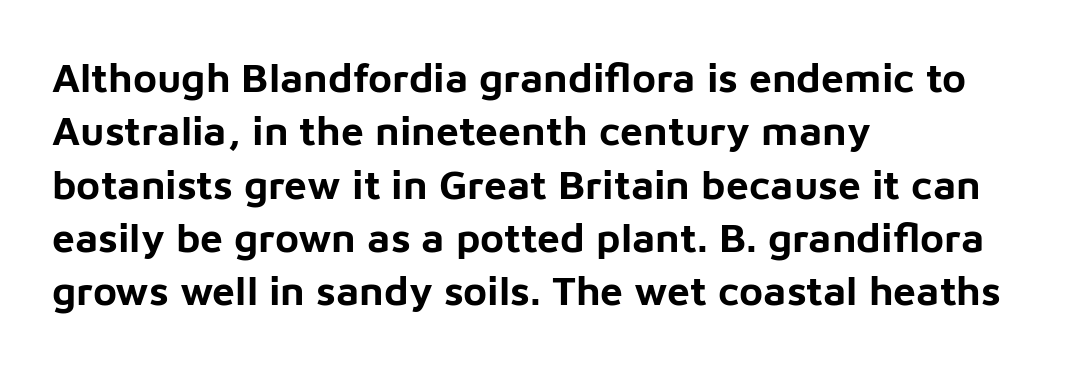
{"serif": "no", "italic": "no", "bold": "yes", "weight": "bold", "width": "normal", "stroke_contrast": "low", "x_height": "medium", "monospaced": "no", "underline": "no", "align": "left", "line_spacing": "normal", "line_spacing_ratio": 1.3, "letter_spacing": "normal", "letter_spacing_em": 0.0, "glyph_px": 41}
